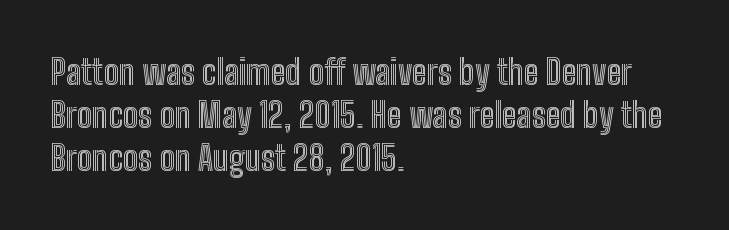
The image shows 34 px condensed type, upright; set left-aligned, normal line spacing (1.26x), normal letter spacing, not underlined; a medium x-height.
